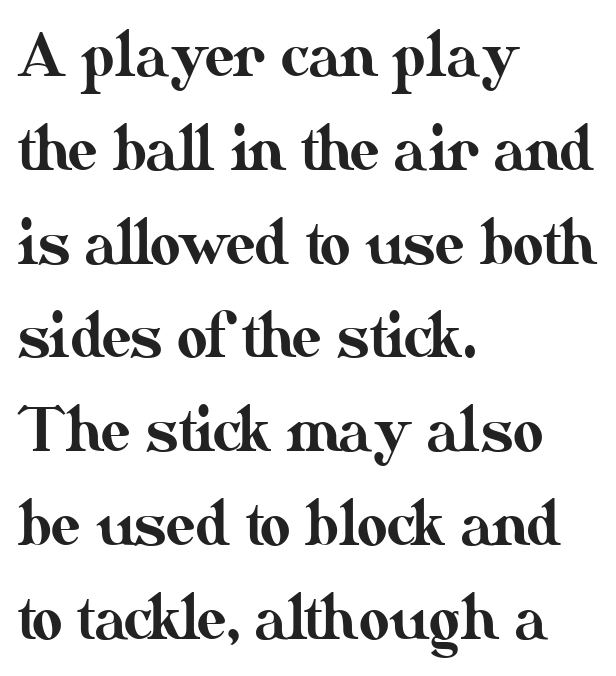
Q: Is the text italic (slanted)? A: No, it is upright.
Q: Is the text underlined? A: No.
Q: How is the paragraph aligned? A: Left-aligned.
Q: Is the spacing between letters normal or unusually wide? A: Normal.
Q: Is the spacing between lines tight, normal or loose? A: Normal.
Q: Width (condensed, normal, or wide)? A: Normal.
Q: Stroke contrast? A: Medium.
Q: x-height? A: Small.
Q: Monospaced? A: No.
